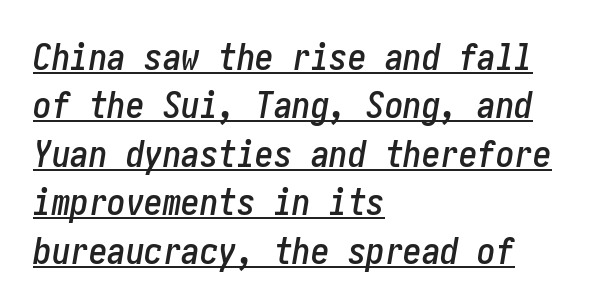
{"italic": "yes", "lean": "right", "slant_degrees": 10, "width": "condensed", "stroke_contrast": "low", "x_height": "medium", "underline": "yes", "align": "left", "line_spacing": "normal", "line_spacing_ratio": 1.31, "letter_spacing": "normal", "letter_spacing_em": 0.0, "glyph_px": 37}
